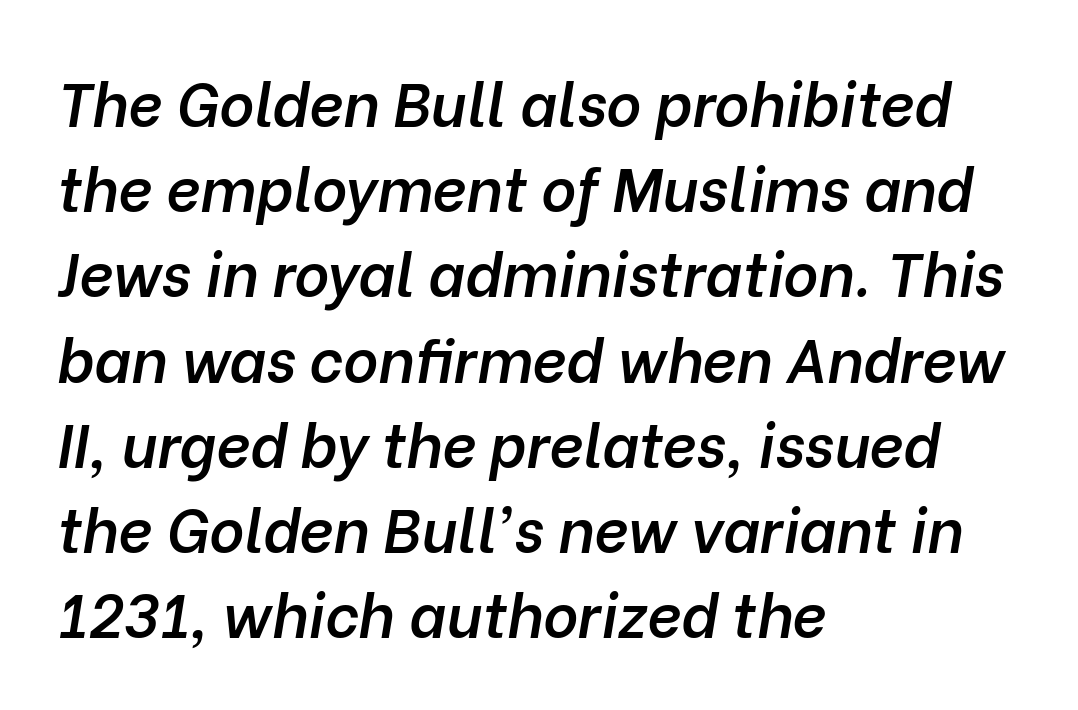
{"italic": "yes", "lean": "right", "slant_degrees": 10, "bold": "semi", "weight": "semibold", "width": "normal", "stroke_contrast": "low", "x_height": "medium", "monospaced": "no", "underline": "no", "align": "left", "line_spacing": "normal", "line_spacing_ratio": 1.42, "letter_spacing": "normal", "letter_spacing_em": 0.0, "glyph_px": 60}
